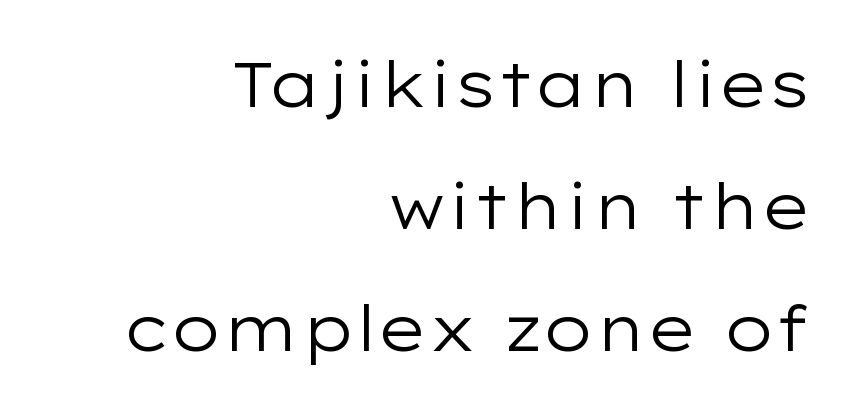
Notice how the stems are strictly vertical — no italics here. Regarding serifs, this sample does without them. A typesetter would call this zero additional tracking. Is this a heavy cut? Hardly; it is regular or lighter.
